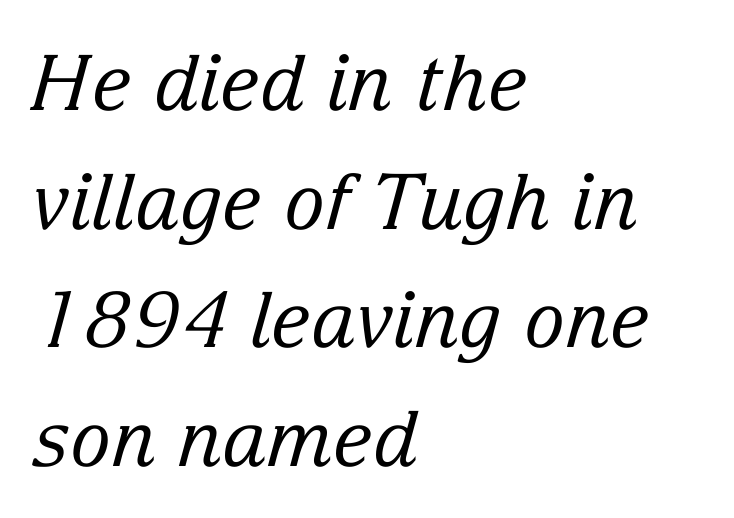
{"serif": "yes", "italic": "yes", "lean": "right", "slant_degrees": 15, "bold": "no", "weight": "regular", "width": "normal", "stroke_contrast": "low", "x_height": "medium", "monospaced": "no", "underline": "no", "align": "left", "line_spacing": "normal", "line_spacing_ratio": 1.54, "letter_spacing": "normal", "letter_spacing_em": 0.0, "glyph_px": 77}
